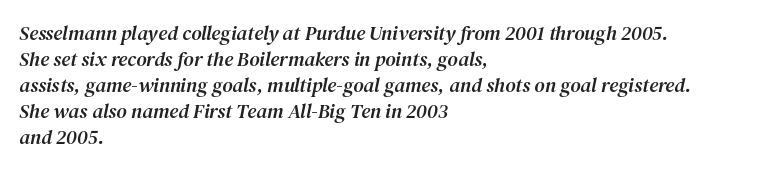
It's the slanting kind of type. Students, observe: this is what conventionally led text looks like. Letters rest on an invisible, unmarked baseline. Compared with typical body copy, the letter spacing here is the same. Short and long lines alike share a common starting point at left.
